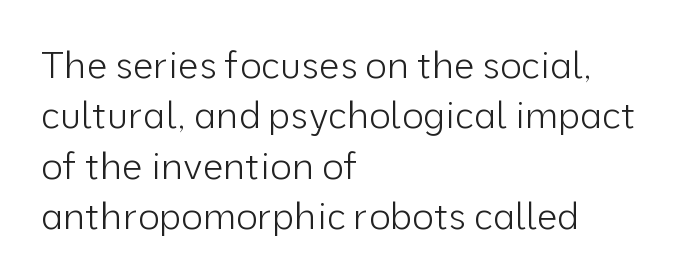
Q: Is the text bold? A: No.
Q: Is the text italic (slanted)? A: No, it is upright.
Q: Is the typeface a serif or a sans-serif typeface? A: Sans-serif.
Q: Is the text underlined? A: No.
Q: How is the paragraph aligned? A: Left-aligned.
Q: Is the spacing between letters normal or unusually wide? A: Normal.
Q: Is the spacing between lines tight, normal or loose? A: Normal.
Q: Width (condensed, normal, or wide)? A: Normal.
Q: Stroke contrast? A: Low.
Q: x-height? A: Medium.
Q: Monospaced? A: No.
